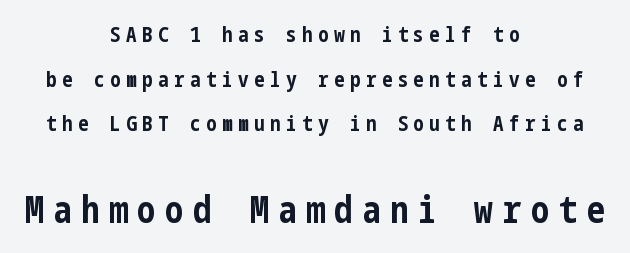
Q: Is the text bold? A: Yes.
Q: Is the text italic (slanted)? A: No, it is upright.
Q: Is the typeface a serif or a sans-serif typeface? A: Sans-serif.
Q: Is the text underlined? A: No.
Q: How is the paragraph aligned? A: Centered.
Q: Is the spacing between letters normal or unusually wide? A: Unusually wide.
Q: Is the spacing between lines tight, normal or loose? A: Loose.
Q: Which block of text is set in a larger size, the first (top) or the second (bottom)? A: The second (bottom) one.
Q: Width (condensed, normal, or wide)? A: Condensed.
Q: Stroke contrast? A: Low.
Q: x-height? A: Medium.
